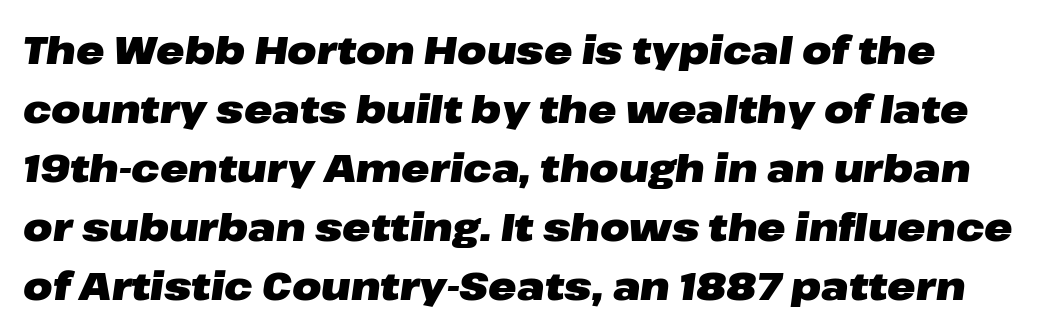
{"italic": "yes", "lean": "right", "slant_degrees": 8, "bold": "yes", "weight": "heavy", "width": "wide", "stroke_contrast": "low", "x_height": "medium", "monospaced": "no", "underline": "no", "line_spacing": "normal", "line_spacing_ratio": 1.55, "letter_spacing": "normal", "letter_spacing_em": 0.0, "glyph_px": 38}
